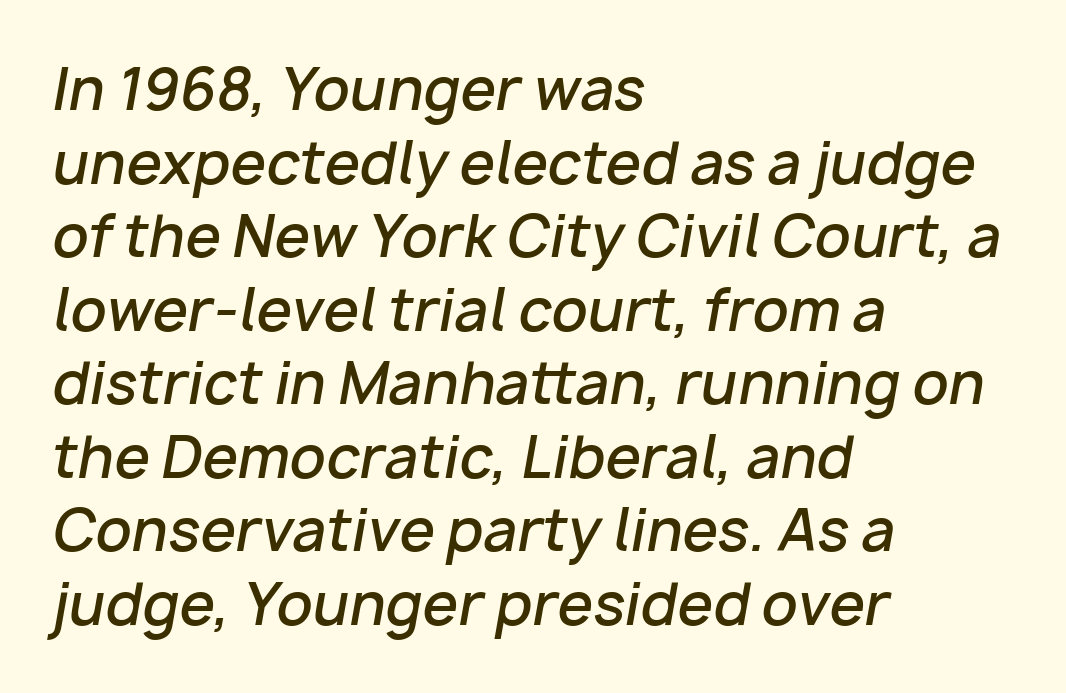
The image shows 57 px semibold type, italic (leaning right); set left-aligned, normal line spacing (1.29x), normal letter spacing, not underlined; low stroke contrast and a medium x-height.
